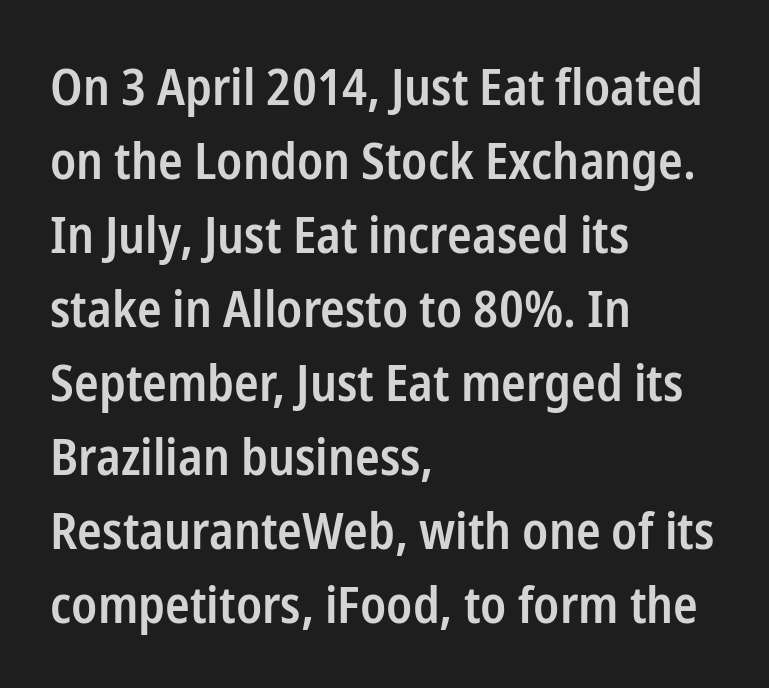
Q: Is the text bold? A: Semi-bold.
Q: Is the text italic (slanted)? A: No, it is upright.
Q: Is the typeface a serif or a sans-serif typeface? A: Sans-serif.
Q: Is the text underlined? A: No.
Q: How is the paragraph aligned? A: Left-aligned.
Q: Is the spacing between letters normal or unusually wide? A: Normal.
Q: Is the spacing between lines tight, normal or loose? A: Normal.
Q: Width (condensed, normal, or wide)? A: Condensed.
Q: Stroke contrast? A: Low.
Q: x-height? A: Medium.
Q: Monospaced? A: No.
